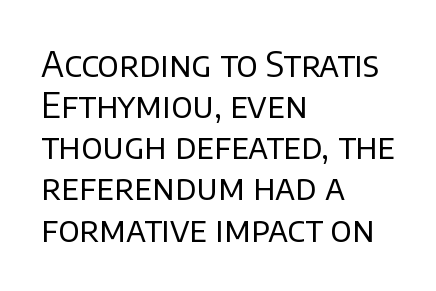
The rendering anchors every line to the left-hand side. Examine the stroke ends and you'll find no serifs. The rendering uses natural spacing where letterforms have individual widths. The passage shown is not underscored anywhere.
